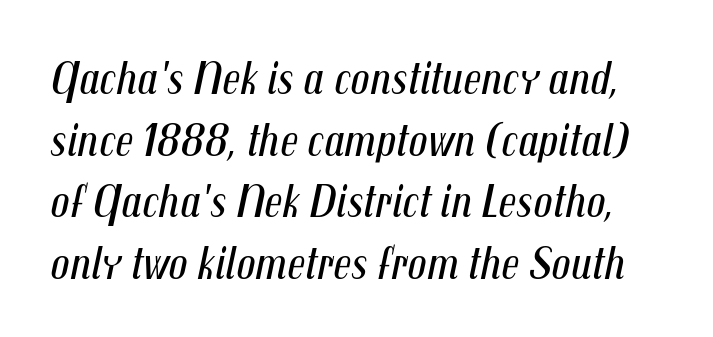
{"italic": "yes", "lean": "right", "slant_degrees": 12, "bold": "no", "weight": "regular", "width": "condensed", "stroke_contrast": "medium", "x_height": "medium", "monospaced": "no", "underline": "no", "line_spacing": "normal", "line_spacing_ratio": 1.31, "letter_spacing": "normal", "letter_spacing_em": 0.0, "glyph_px": 47}
